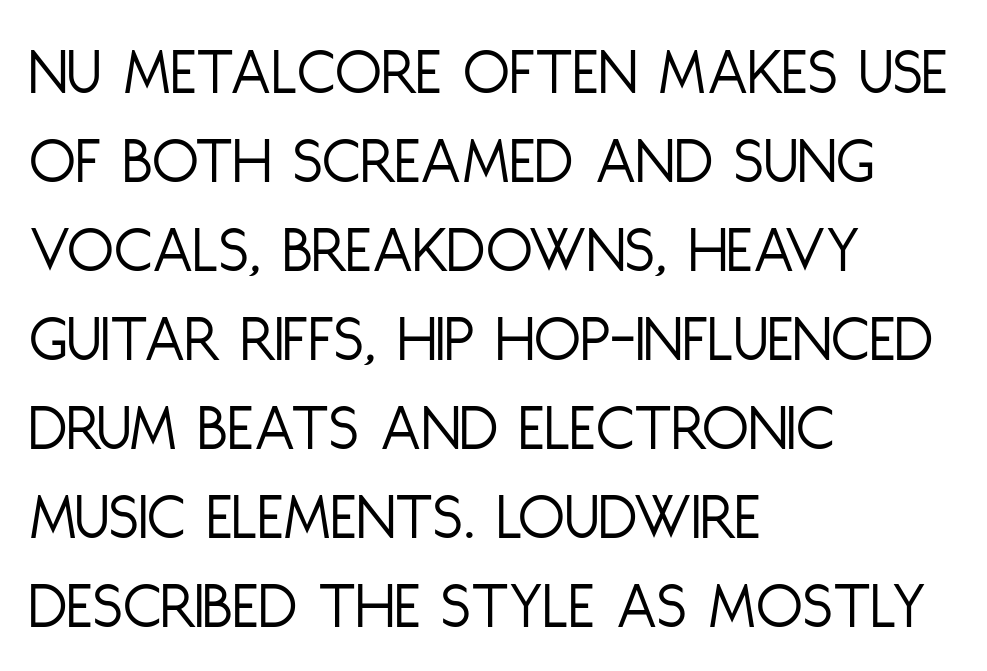
The image shows 68 px light, condensed sans-serif type, upright; set left-aligned, normal line spacing (1.31x), normal letter spacing, not underlined; low stroke contrast and a large x-height.
